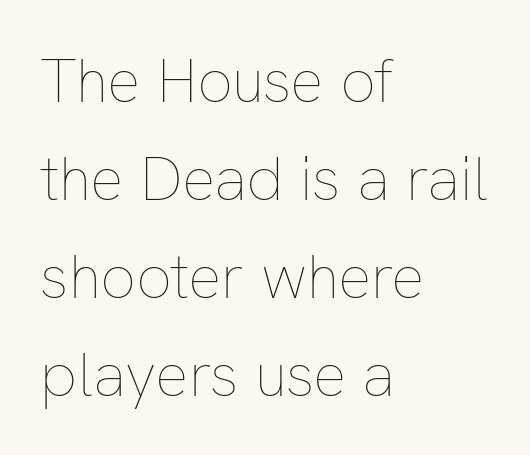
Vertical strokes here are truly vertical. The passage shown stacks its lines at a standard gap. Default kerning and tracking; the words read as compact shapes. Is the type heavy? It reads as light-to-regular instead. The lines are quadded left. A typesetter would call this proportional, since set widths differ per character.
